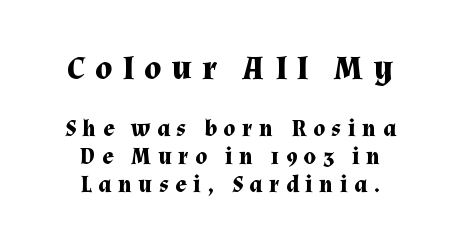
Q: Is the text bold? A: Yes.
Q: Is the text italic (slanted)? A: No, it is upright.
Q: Is the typeface a serif or a sans-serif typeface? A: Serif.
Q: Is the text underlined? A: No.
Q: How is the paragraph aligned? A: Centered.
Q: Is the spacing between letters normal or unusually wide? A: Unusually wide.
Q: Which block of text is set in a larger size, the first (top) or the second (bottom)? A: The first (top) one.
Q: Width (condensed, normal, or wide)? A: Normal.
Q: Stroke contrast? A: Medium.
Q: x-height? A: Medium.
Q: Monospaced? A: No.
